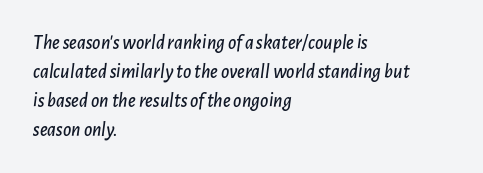
{"italic": "yes", "lean": "right", "slant_degrees": 7, "underline": "no", "align": "left", "line_spacing": "normal", "line_spacing_ratio": 1.45, "letter_spacing": "normal", "letter_spacing_em": 0.0, "glyph_px": 20}
